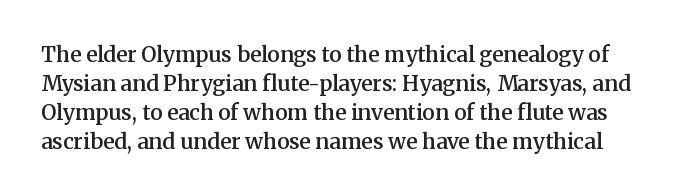
{"italic": "no", "bold": "semi", "underline": "no", "line_spacing": "normal", "line_spacing_ratio": 1.38, "letter_spacing": "normal", "letter_spacing_em": 0.0, "glyph_px": 21}
